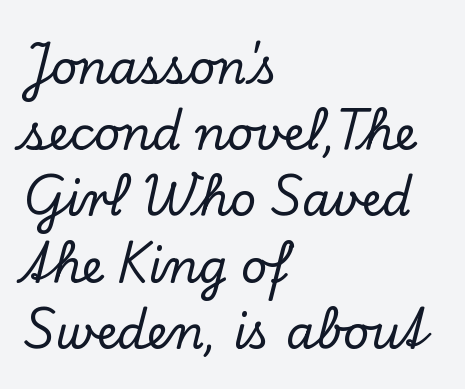
The lines are quadded left. Observe the serifs anchoring each vertical stroke in this sample. A typesetter would call this leading conventional body-copy spacing. Decoration check: the copy has no underline.
